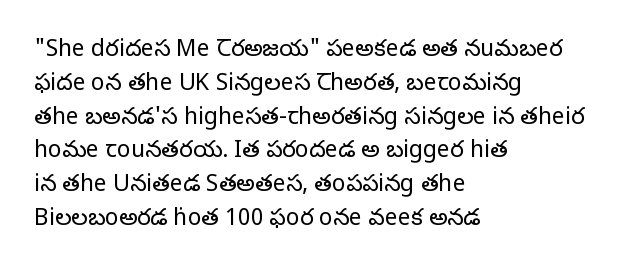
The image shows 23 px text type, upright; set left-aligned, normal line spacing (1.47x), normal letter spacing, not underlined.
